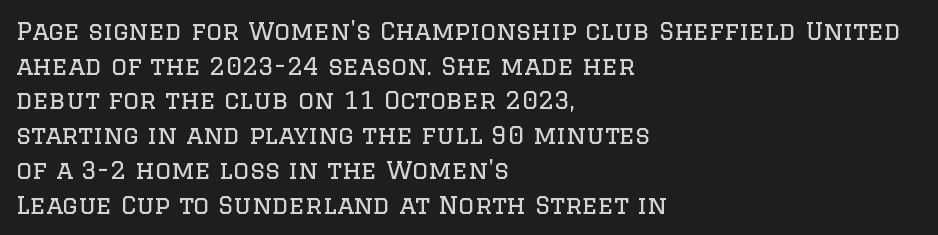
The image shows 25 px text type, upright; set left-aligned, normal line spacing (1.39x), normal letter spacing, not underlined.
